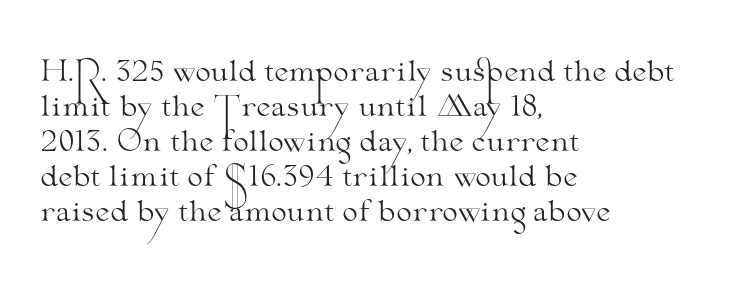
Unlike italic type, these characters show no tilt at all. The ragged edge is on the right, which tells us the setting is flush left. The horizontal fit of the characters is conventional and even. A typesetter would label this face a serif. No word sits above an underline.
